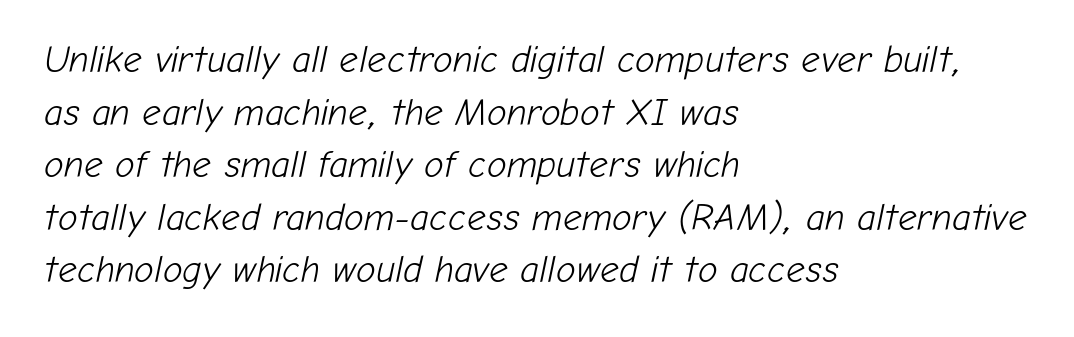
Proportional: the letters do not fall into vertical columns. In terms of posture, this sample is oblique. Look at the tracking — it's just the regular setting, nothing added. This sample is left-justified, so line endings fall wherever the words run out. The strip under each line holds only bare page. Quick note: interline space is typical.
